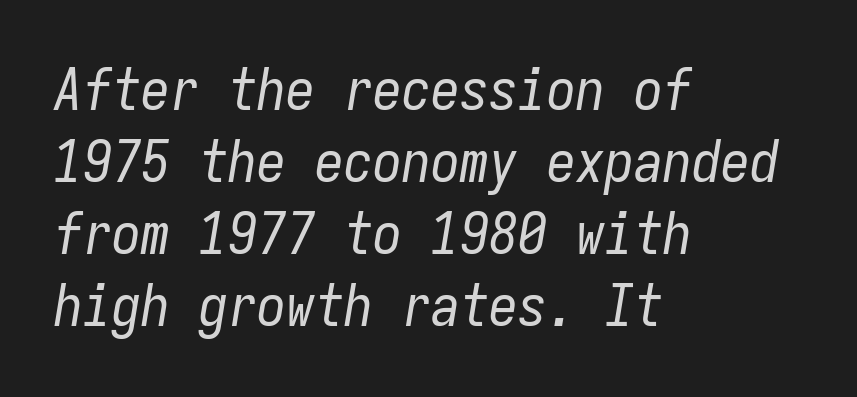
Q: Is the text bold? A: No.
Q: Is the text italic (slanted)? A: Yes, it leans right by about 9 degrees.
Q: Is the text underlined? A: No.
Q: How is the paragraph aligned? A: Left-aligned.
Q: Is the spacing between letters normal or unusually wide? A: Normal.
Q: Width (condensed, normal, or wide)? A: Condensed.
Q: Stroke contrast? A: Low.
Q: x-height? A: Medium.
Q: Monospaced? A: Yes.
